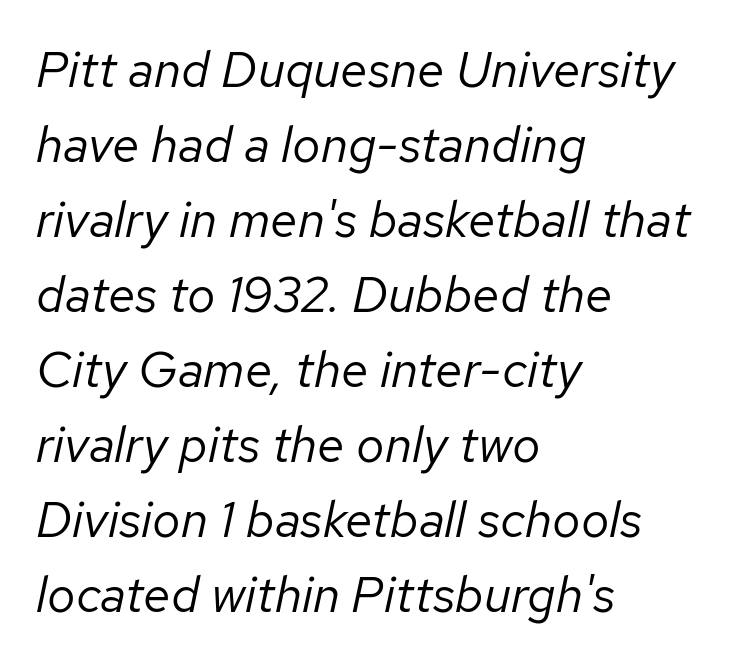
The image shows 50 px regular-weight type, italic (leaning right); set left-aligned, normal line spacing (1.5x), normal letter spacing, not underlined; low stroke contrast and a medium x-height.
